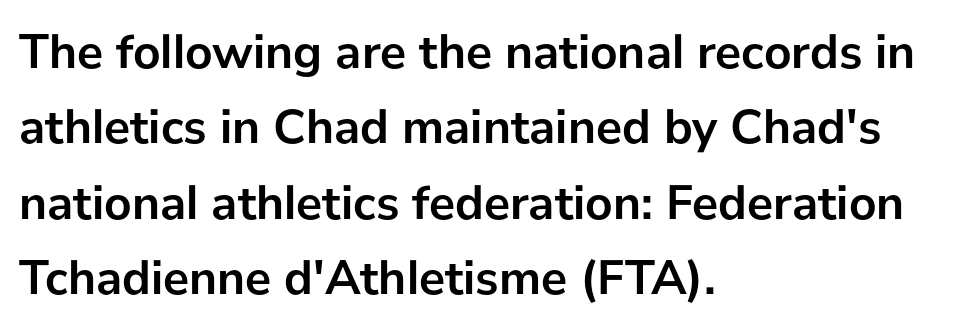
Q: Is the text bold? A: Yes.
Q: Is the text italic (slanted)? A: No, it is upright.
Q: Is the typeface a serif or a sans-serif typeface? A: Sans-serif.
Q: Is the text underlined? A: No.
Q: How is the paragraph aligned? A: Left-aligned.
Q: Is the spacing between letters normal or unusually wide? A: Normal.
Q: Is the spacing between lines tight, normal or loose? A: Normal.
Q: Width (condensed, normal, or wide)? A: Normal.
Q: Stroke contrast? A: Low.
Q: x-height? A: Medium.
Q: Monospaced? A: No.
